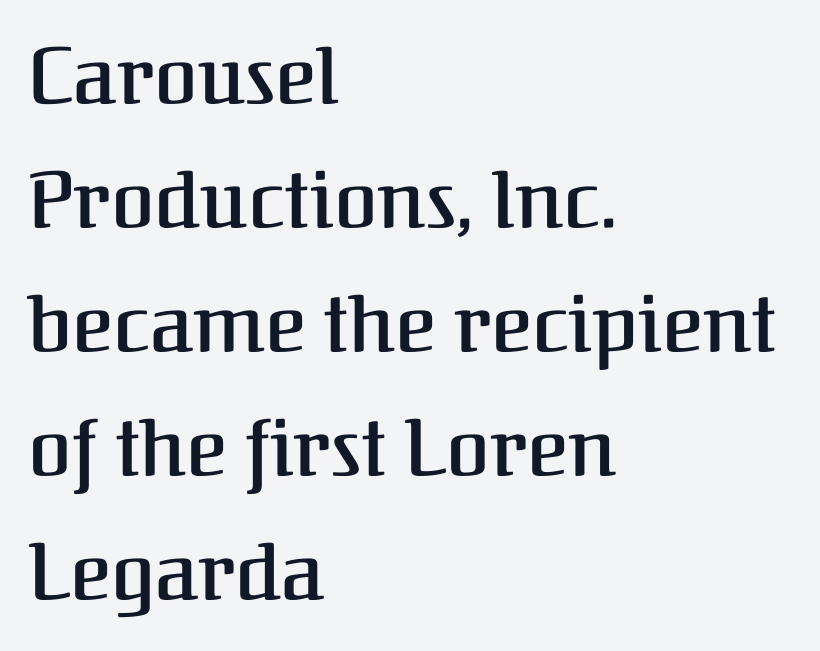
The image shows 79 px semibold serif type, upright; set left-aligned, normal line spacing (1.57x), normal letter spacing, not underlined; medium stroke contrast and a medium x-height.
